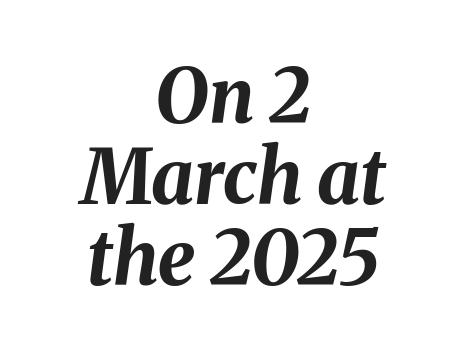
Heavy-handed strokes throughout: this text is bold. Centered paragraph, ragged on both sides. A typesetter would call this proportional, since set widths differ per character. This rendering features lettering with no underline. A typesetter would mark this as italic.
